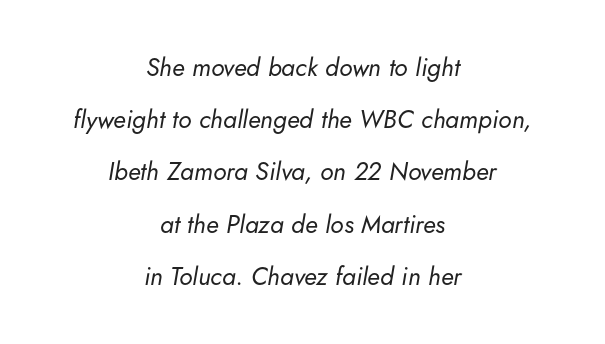
The image shows 25 px text type, italic (leaning right); set centered, loose line spacing (2.09x), normal letter spacing, not underlined.
